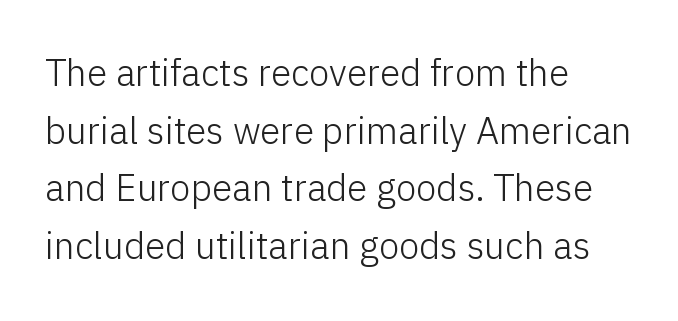
{"serif": "no", "italic": "no", "bold": "no", "weight": "light", "width": "normal", "stroke_contrast": "low", "x_height": "medium", "monospaced": "no", "underline": "no", "align": "left", "line_spacing": "normal", "line_spacing_ratio": 1.56, "letter_spacing": "normal", "letter_spacing_em": 0.0, "glyph_px": 37}
